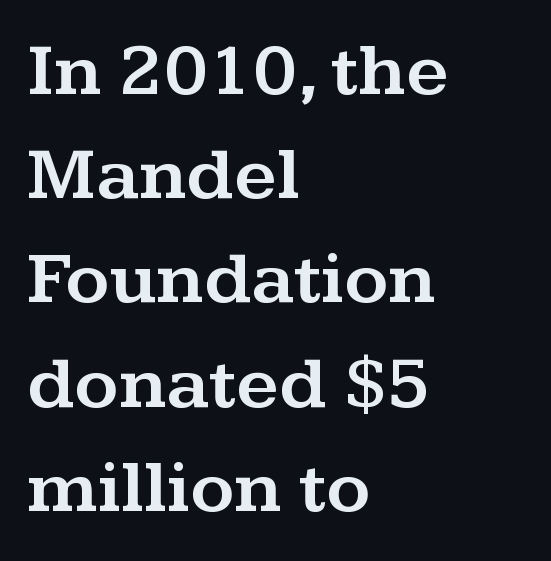
{"serif": "yes", "italic": "no", "width": "wide", "stroke_contrast": "medium", "x_height": "medium", "monospaced": "no", "underline": "no", "align": "left", "line_spacing": "normal", "line_spacing_ratio": 1.39, "letter_spacing": "normal", "letter_spacing_em": 0.0, "glyph_px": 75}
